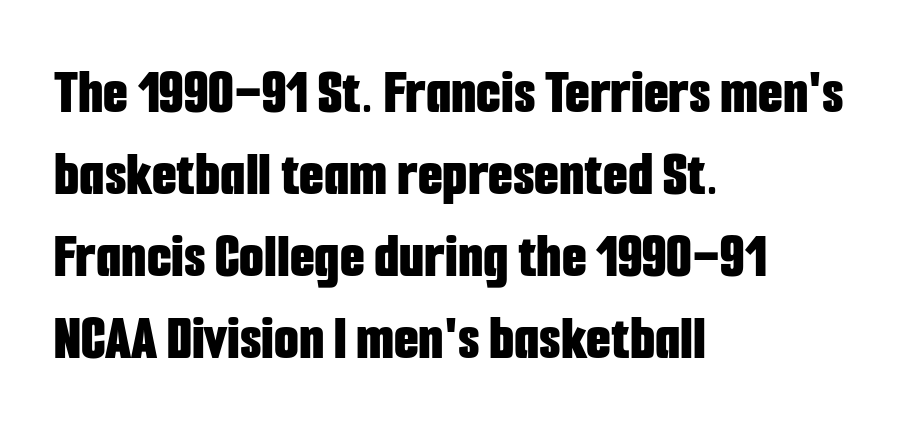
{"serif": "no", "italic": "no", "bold": "yes", "weight": "bold", "width": "condensed", "stroke_contrast": "low", "x_height": "medium", "monospaced": "no", "underline": "no", "align": "left", "line_spacing": "normal", "line_spacing_ratio": 1.28, "letter_spacing": "normal", "letter_spacing_em": 0.0, "glyph_px": 64}
